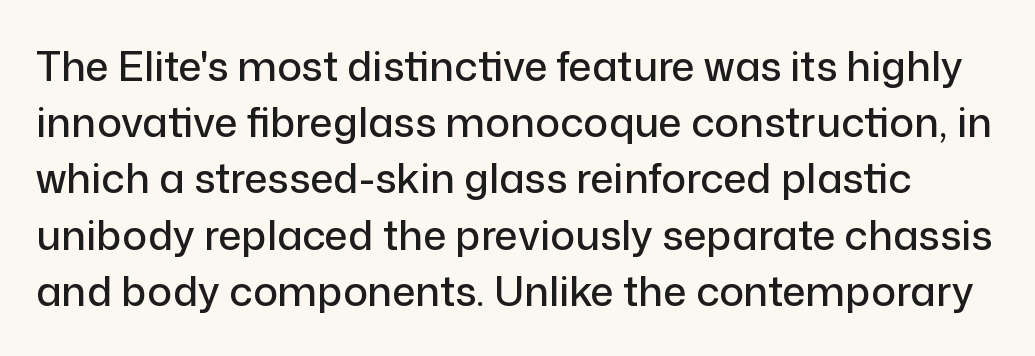
Q: Is the text italic (slanted)? A: No, it is upright.
Q: Is the typeface a serif or a sans-serif typeface? A: Sans-serif.
Q: Is the text underlined? A: No.
Q: Is the spacing between letters normal or unusually wide? A: Normal.
Q: Is the spacing between lines tight, normal or loose? A: Normal.
Q: Width (condensed, normal, or wide)? A: Normal.
Q: Stroke contrast? A: Low.
Q: x-height? A: Medium.
Q: Monospaced? A: No.
